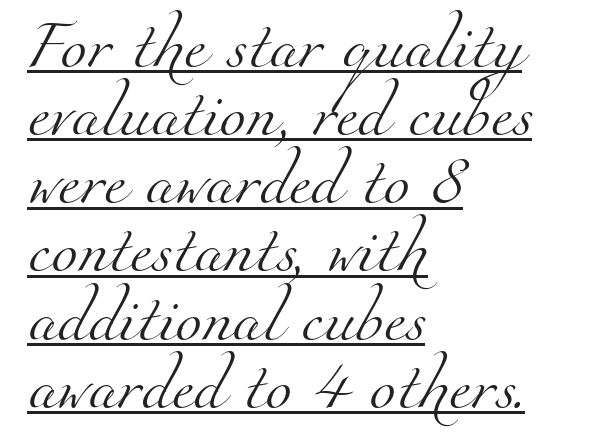
The image shows 48 px light serif type; set left-aligned, normal line spacing (1.42x), normal letter spacing, underlined; medium stroke contrast and a small x-height.
